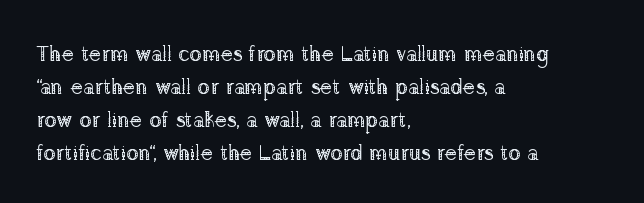
Q: Is the text bold? A: No.
Q: Is the text italic (slanted)? A: No, it is upright.
Q: Is the text underlined? A: No.
Q: How is the paragraph aligned? A: Left-aligned.
Q: Is the spacing between letters normal or unusually wide? A: Normal.
Q: Is the spacing between lines tight, normal or loose? A: Normal.
